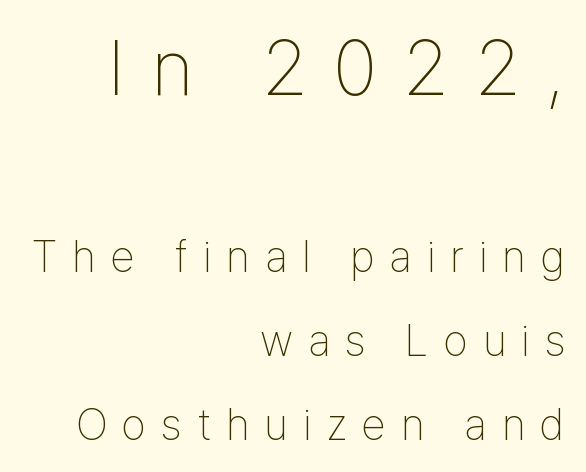
{"serif": "no", "italic": "no", "bold": "no", "weight": "thin", "width": "condensed", "stroke_contrast": "low", "x_height": "medium", "monospaced": "no", "underline": "no", "align": "right", "line_spacing": "loose", "line_spacing_ratio": 1.91, "letter_spacing": "wide", "letter_spacing_em": 0.34, "larger_block": "first", "size_ratio": 1.75, "glyph_px": 77}
